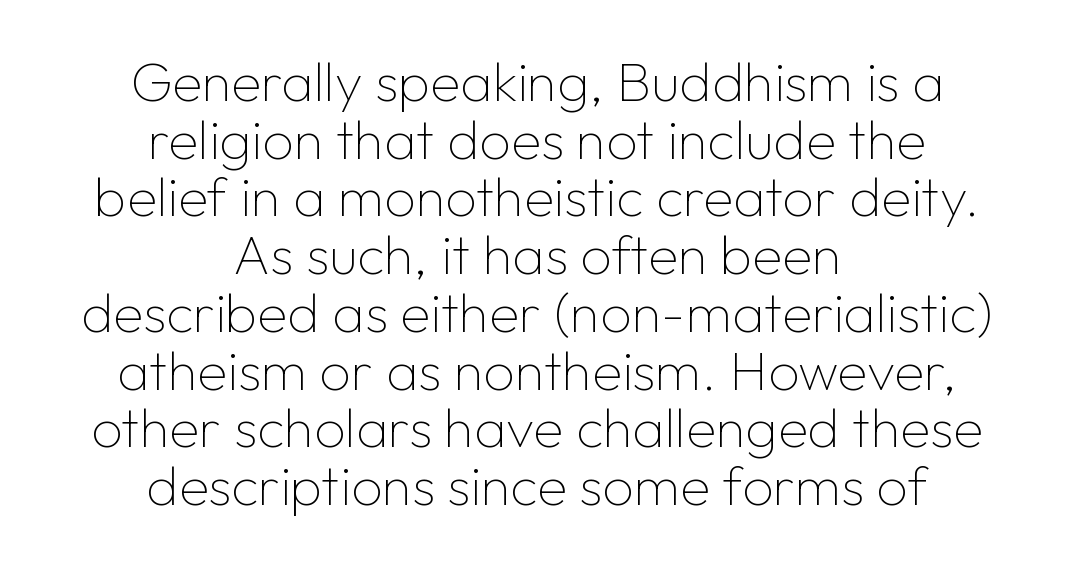
The image shows 55 px thin sans-serif type, upright; set centered, tight line spacing (1.05x), normal letter spacing, not underlined; low stroke contrast and a medium x-height.
